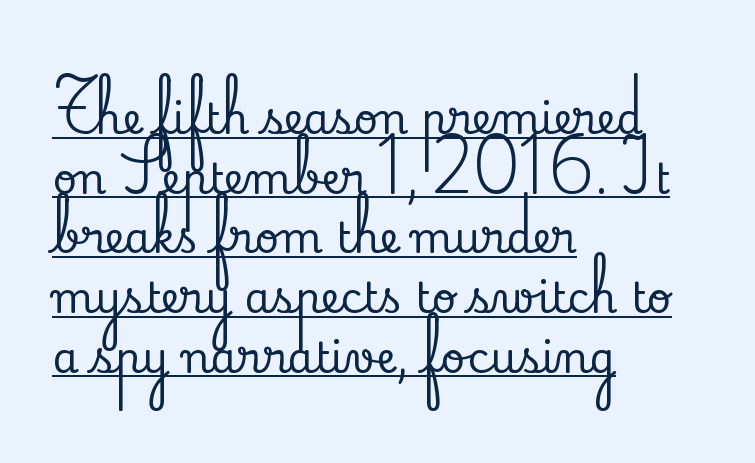
Q: Is the text italic (slanted)? A: No, it is upright.
Q: Is the typeface a serif or a sans-serif typeface? A: Serif.
Q: Is the text underlined? A: Yes.
Q: How is the paragraph aligned? A: Left-aligned.
Q: Is the spacing between letters normal or unusually wide? A: Normal.
Q: Is the spacing between lines tight, normal or loose? A: Normal.
Q: Width (condensed, normal, or wide)? A: Normal.
Q: Stroke contrast? A: Low.
Q: x-height? A: Small.
Q: Monospaced? A: No.
